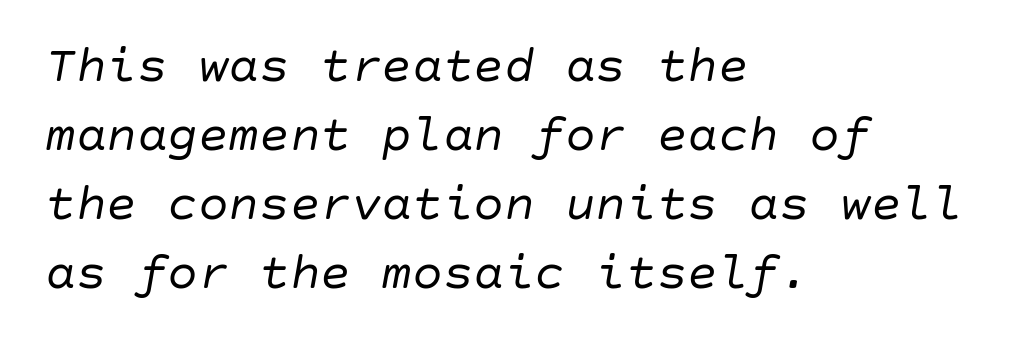
Summary of vertical rhythm: regular, with standard interline spacing. Honestly, there is no underline to notice here at all. Summary of weight: not heavy and not bold. Tall strokes in this sample are angled rather than plumb.
